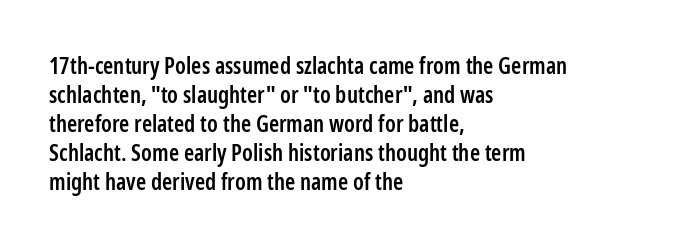
Q: Is the text bold? A: Semi-bold.
Q: Is the text italic (slanted)? A: No, it is upright.
Q: Is the text underlined? A: No.
Q: How is the paragraph aligned? A: Left-aligned.
Q: Is the spacing between letters normal or unusually wide? A: Normal.
Q: Is the spacing between lines tight, normal or loose? A: Normal.
